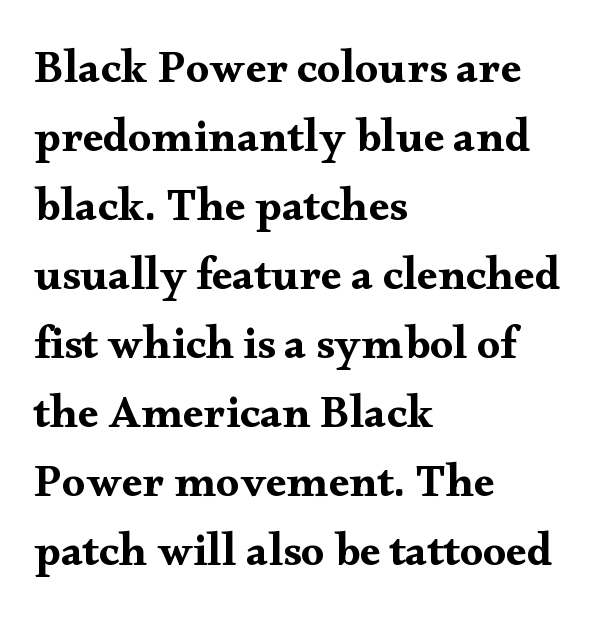
Q: Is the text italic (slanted)? A: No, it is upright.
Q: Is the typeface a serif or a sans-serif typeface? A: Serif.
Q: Is the text underlined? A: No.
Q: How is the paragraph aligned? A: Left-aligned.
Q: Is the spacing between letters normal or unusually wide? A: Normal.
Q: Is the spacing between lines tight, normal or loose? A: Normal.
Q: Width (condensed, normal, or wide)? A: Wide.
Q: Stroke contrast? A: Medium.
Q: x-height? A: Small.
Q: Monospaced? A: No.
